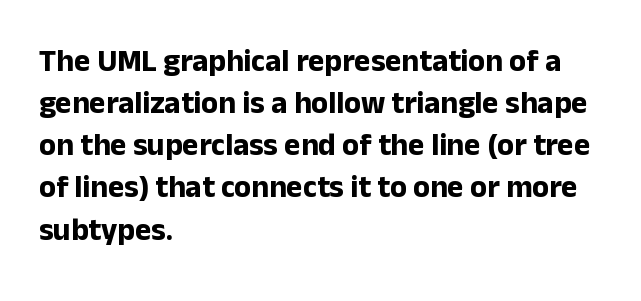
The image shows 31 px bold sans-serif type, upright; set left-aligned, normal line spacing (1.36x), normal letter spacing, not underlined; low stroke contrast and a medium x-height.
